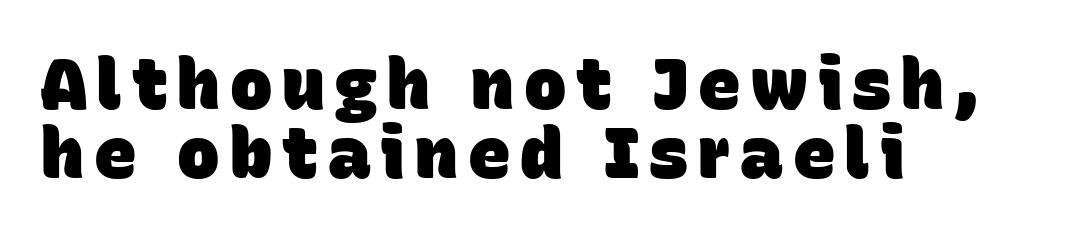
The image shows 71 px heavy sans-serif type; set left-aligned, tight line spacing (0.97x), not underlined; low stroke contrast and a large x-height.
